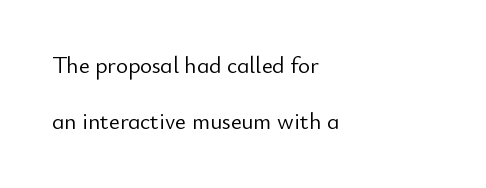
The strokes carry an ordinary text weight at most. Is there any slant? The stems are plumb. Does the leading feel generous? Absolutely, it's lavish. Here the glyphs are tracked normally, forming tight word shapes. The area under the type is left untouched.
